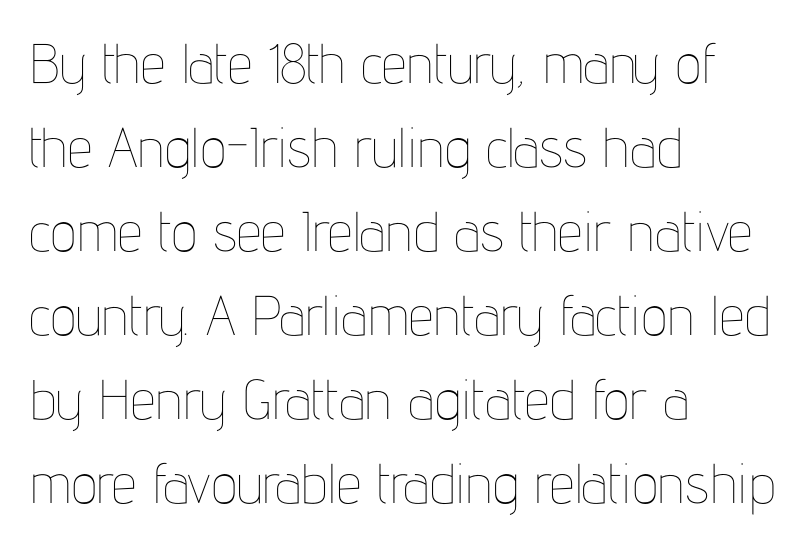
The image shows 56 px thin, condensed type, upright; set left-aligned, normal line spacing (1.5x), normal letter spacing, not underlined; low stroke contrast and a medium x-height.
